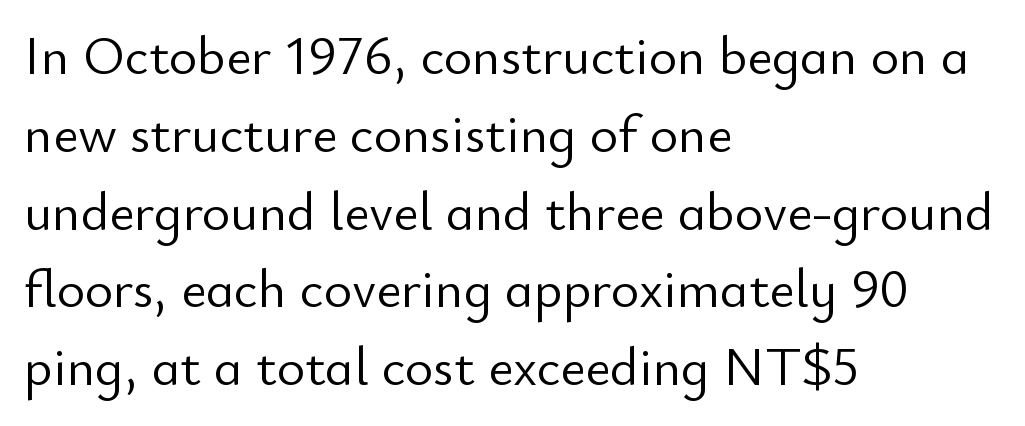
Underlining? Definitely not there. The typesetting does not lean heavy: it is not bold. Does the type have serifs? No, each stem ends abruptly. If you measured baseline to baseline, you'd find a middling distance.
